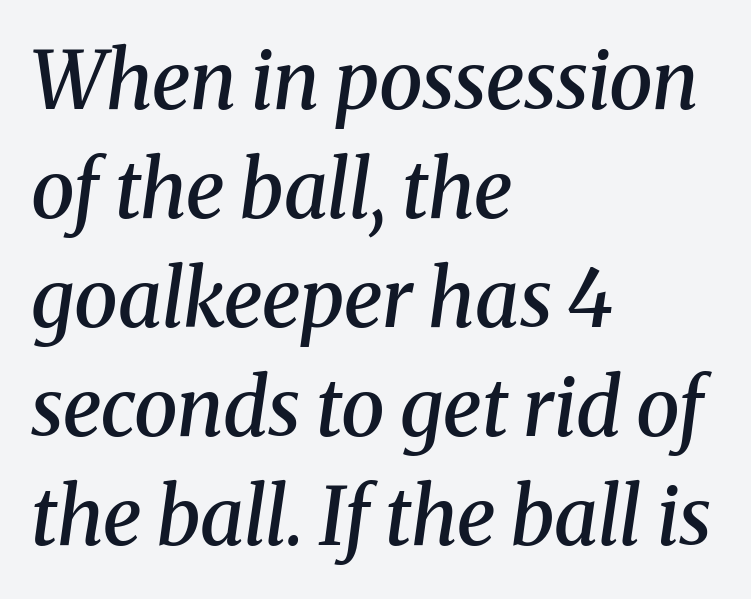
The image shows 79 px semibold serif type, italic (leaning right); set left-aligned, normal line spacing (1.38x), normal letter spacing, not underlined; medium stroke contrast and a medium x-height.
